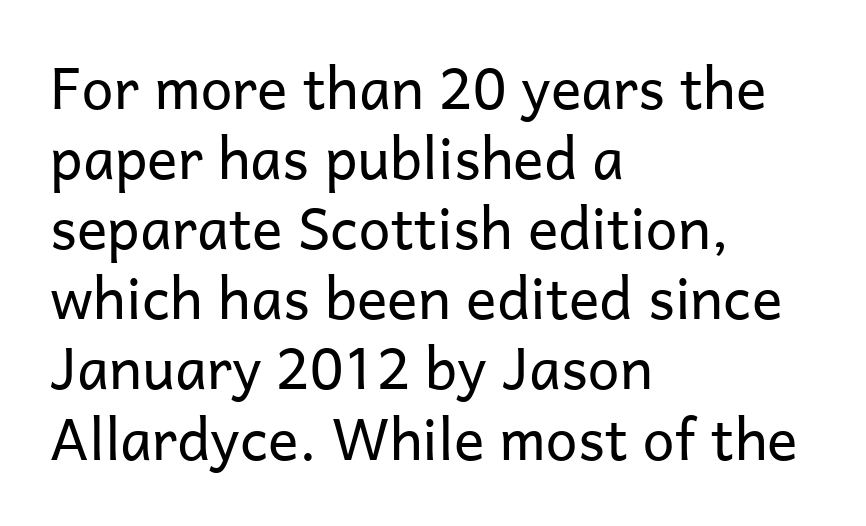
{"serif": "no", "italic": "no", "bold": "no", "weight": "regular", "width": "normal", "stroke_contrast": "low", "x_height": "medium", "monospaced": "no", "underline": "no", "align": "left", "line_spacing_ratio": 1.23, "letter_spacing": "normal", "letter_spacing_em": 0.0, "glyph_px": 57}
